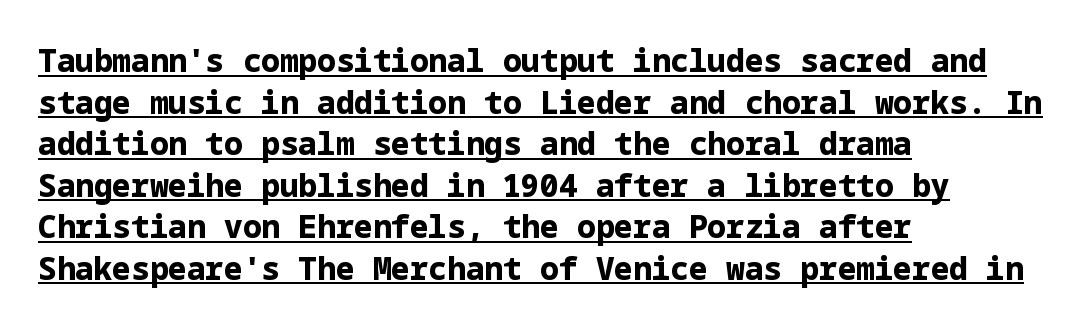
Q: Is the text bold? A: Yes.
Q: Is the text italic (slanted)? A: No, it is upright.
Q: Is the typeface a serif or a sans-serif typeface? A: Sans-serif.
Q: Is the text underlined? A: Yes.
Q: How is the paragraph aligned? A: Left-aligned.
Q: Is the spacing between letters normal or unusually wide? A: Normal.
Q: Is the spacing between lines tight, normal or loose? A: Normal.
Q: Width (condensed, normal, or wide)? A: Normal.
Q: Stroke contrast? A: Low.
Q: x-height? A: Medium.
